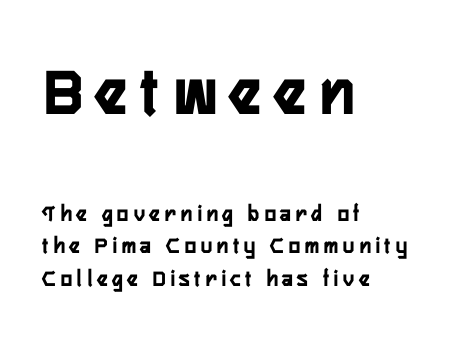
Q: Is the text italic (slanted)? A: No, it is upright.
Q: Is the typeface a serif or a sans-serif typeface? A: Sans-serif.
Q: Is the text underlined? A: No.
Q: How is the paragraph aligned? A: Left-aligned.
Q: Is the spacing between letters normal or unusually wide? A: Unusually wide.
Q: Is the spacing between lines tight, normal or loose? A: Normal.
Q: Which block of text is set in a larger size, the first (top) or the second (bottom)? A: The first (top) one.
Q: Width (condensed, normal, or wide)? A: Condensed.
Q: Stroke contrast? A: Low.
Q: x-height? A: Medium.
Q: Monospaced? A: No.
